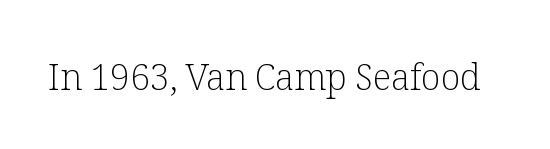
Q: Is the text bold? A: No.
Q: Is the text italic (slanted)? A: No, it is upright.
Q: Is the typeface a serif or a sans-serif typeface? A: Serif.
Q: Is the text underlined? A: No.
Q: Is the spacing between letters normal or unusually wide? A: Normal.
Q: Width (condensed, normal, or wide)? A: Normal.
Q: Stroke contrast? A: Low.
Q: x-height? A: Medium.
Q: Monospaced? A: No.
